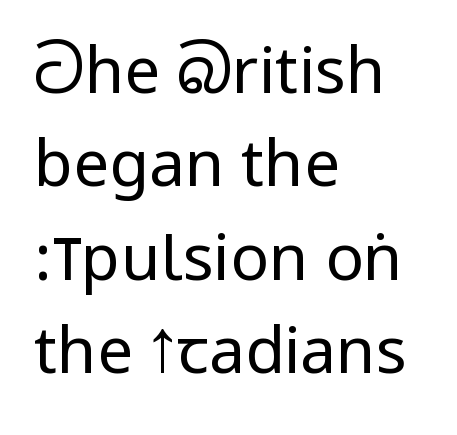
A typesetter would call this leading conventional body-copy spacing. The typesetting does not lean heavy: it is not bold. Look at the bottom of the vertical strokes: they stop flat, with no serifs. The rendering anchors every line to the left-hand side.
